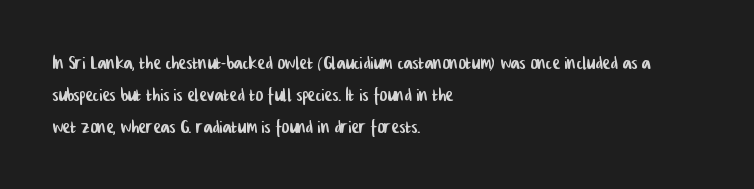
Q: Is the text underlined? A: No.
Q: How is the paragraph aligned? A: Left-aligned.
Q: Is the spacing between letters normal or unusually wide? A: Normal.
Q: Is the spacing between lines tight, normal or loose? A: Normal.
